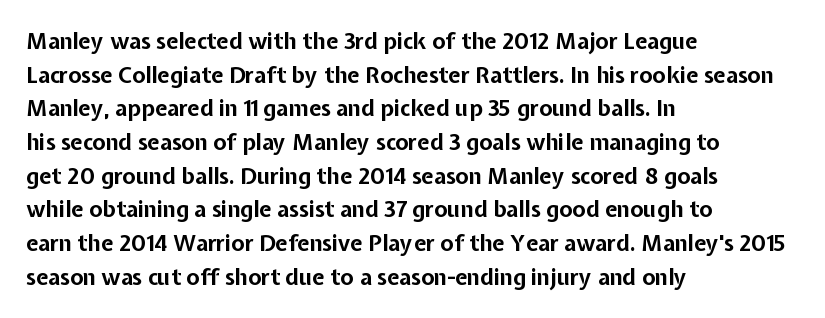
This sample is left-justified, so line endings fall wherever the words run out. Ascenders rise straight up at ninety degrees. Notice how descenders clear the ascenders below comfortably — that's standard leading. Is the type bold? Yes — the strokes are clearly thick and heavy.
